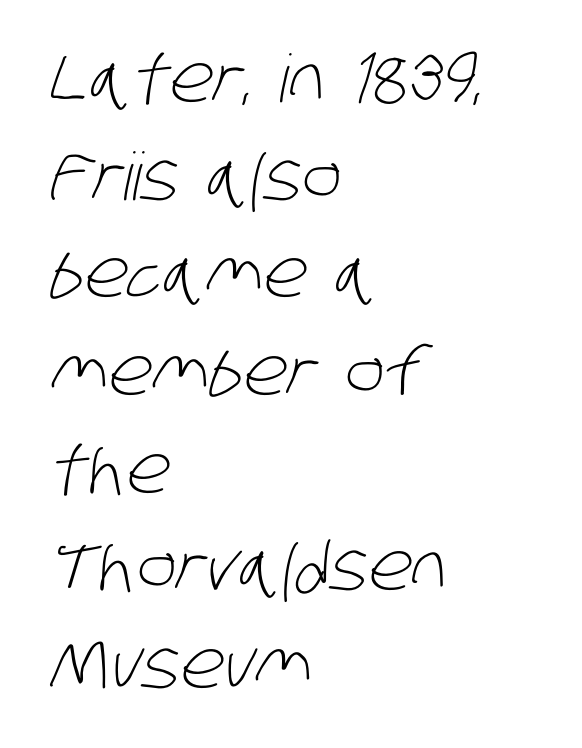
Q: Is the text bold? A: No.
Q: Is the typeface a serif or a sans-serif typeface? A: Sans-serif.
Q: Is the text underlined? A: No.
Q: How is the paragraph aligned? A: Left-aligned.
Q: Is the spacing between letters normal or unusually wide? A: Normal.
Q: Is the spacing between lines tight, normal or loose? A: Normal.
Q: Width (condensed, normal, or wide)? A: Condensed.
Q: Stroke contrast? A: Low.
Q: x-height? A: Large.
Q: Monospaced? A: No.
